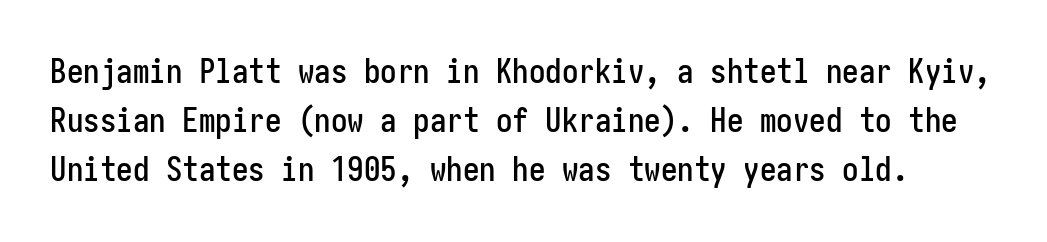
{"serif": "no", "italic": "no", "width": "condensed", "stroke_contrast": "low", "x_height": "medium", "underline": "no", "line_spacing": "normal", "line_spacing_ratio": 1.49, "letter_spacing": "normal", "letter_spacing_em": 0.0, "glyph_px": 33}
